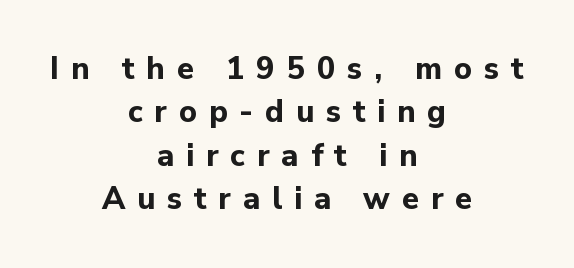
{"serif": "no", "italic": "no", "bold": "yes", "weight": "bold", "width": "normal", "stroke_contrast": "low", "x_height": "medium", "monospaced": "no", "underline": "no", "align": "center", "line_spacing": "normal", "line_spacing_ratio": 1.4, "letter_spacing": "wide", "letter_spacing_em": 0.38, "glyph_px": 31}
